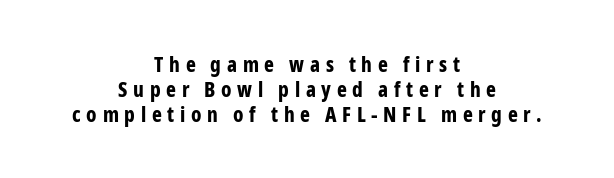
The image shows 21 px bold type, upright; set centered, line spacing 1.18x, unusually wide letter spacing (+0.27 em), not underlined.
